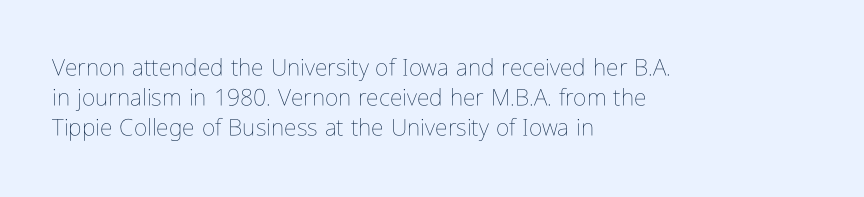
{"italic": "no", "bold": "no", "underline": "no", "align": "left", "line_spacing": "normal", "line_spacing_ratio": 1.31, "letter_spacing": "normal", "letter_spacing_em": 0.0, "glyph_px": 23}
